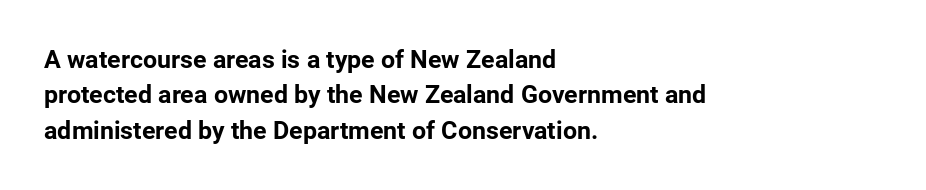
The strokes are fattened all the way to bold. Does the copy run flush right? No — it runs flush left. The face used here is rendered with its standard letterfit. Does the leading feel generous? No, just average. The typography opts for an upright posture over an oblique one.
